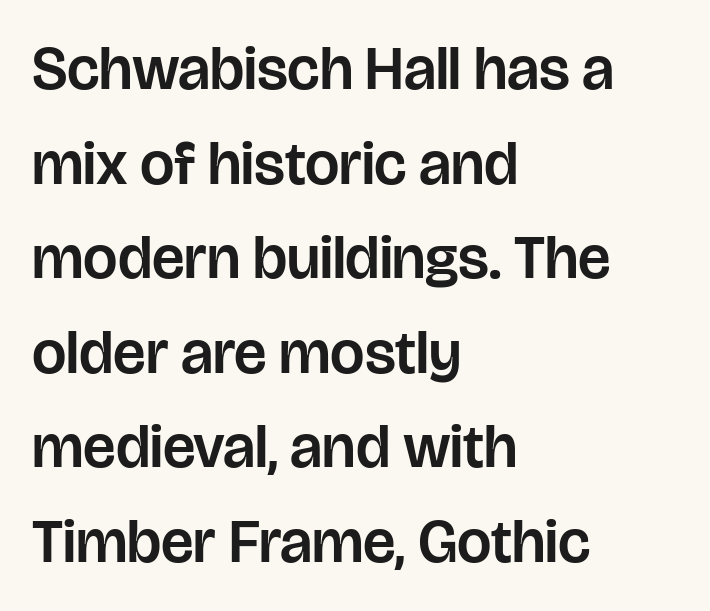
Q: Is the text italic (slanted)? A: No, it is upright.
Q: Is the typeface a serif or a sans-serif typeface? A: Sans-serif.
Q: Is the text underlined? A: No.
Q: How is the paragraph aligned? A: Left-aligned.
Q: Is the spacing between letters normal or unusually wide? A: Normal.
Q: Is the spacing between lines tight, normal or loose? A: Normal.
Q: Width (condensed, normal, or wide)? A: Normal.
Q: Stroke contrast? A: Low.
Q: x-height? A: Large.
Q: Monospaced? A: No.
